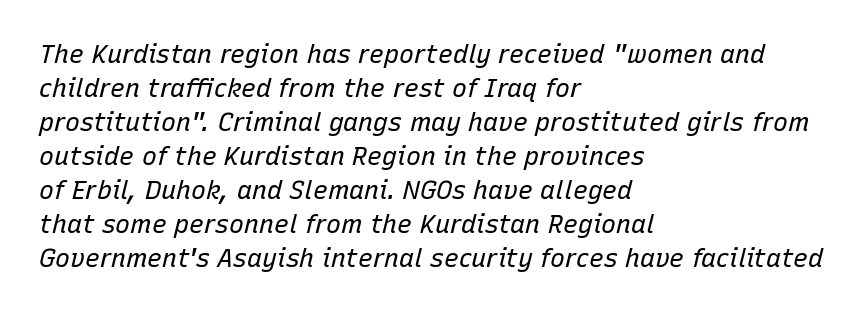
{"italic": "yes", "lean": "right", "slant_degrees": 15, "bold": "no", "underline": "no", "align": "left", "line_spacing": "normal", "line_spacing_ratio": 1.36, "letter_spacing": "normal", "letter_spacing_em": 0.0, "glyph_px": 25}
